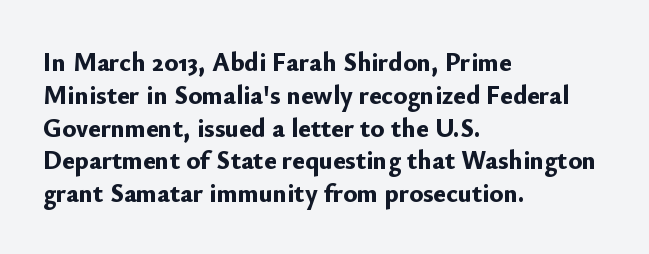
Reading down the column, the eye jumps a familiar distance to each next line. The passage shown is not underscored anywhere. Its strokes are broad and dark, the hallmark of bold type. Quick note: not italic, upright. Observe the ordinary spacing: letters are neighbours, not strangers. Line beginnings align vertically; line endings do not.
